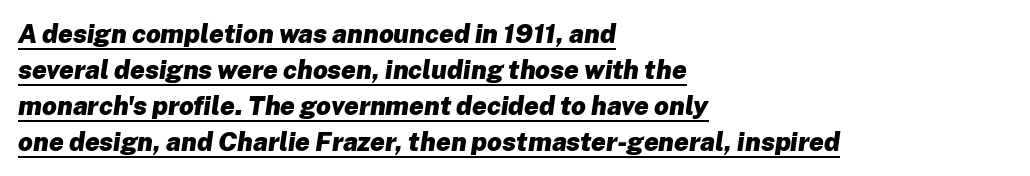
Normally led — the rows are evenly, conventionally spaced. Words appear dense and cohesive because spacing is normal. It's the slanting kind of type. Weight: bold. The specimen includes a rule beneath the text block's lines. Casual observation: everything's shoved over to the left.
